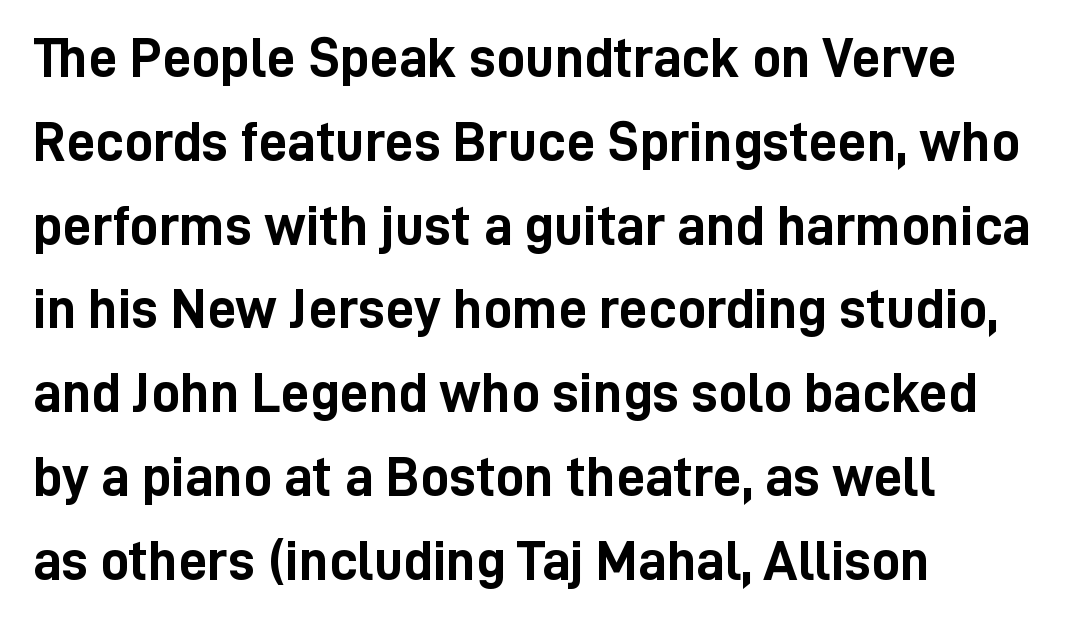
The image shows 57 px semibold, condensed sans-serif type, upright; set left-aligned, normal line spacing (1.47x), normal letter spacing, not underlined; low stroke contrast and a medium x-height.
